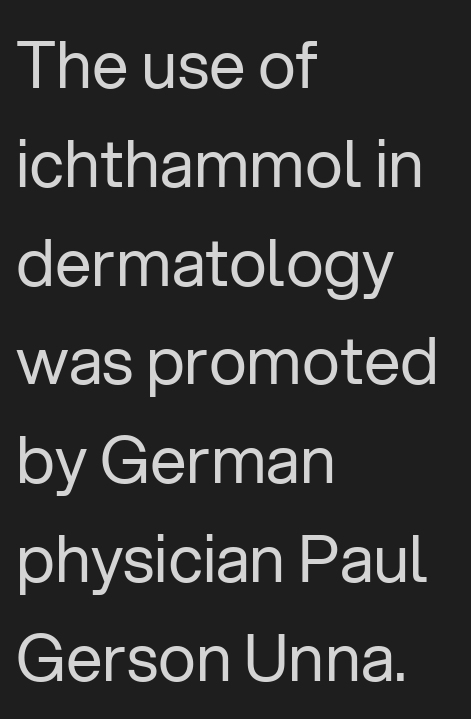
A typesetter would mark this as roman, not italic. This rendering features lettering with no underline. Regarding serifs, this sample does without them. The leading is moderate, giving the passage an even texture. Think of a printed novel: that variable character pitch is what you see here.
